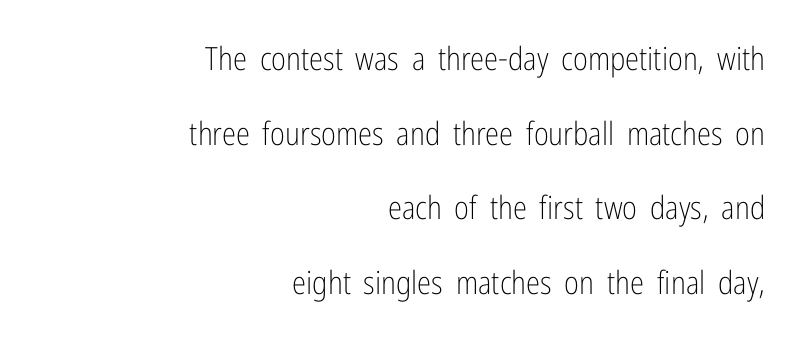
The image shows 32 px light, condensed sans-serif type, upright; set right-aligned, loose line spacing (2.33x), normal letter spacing, not underlined; low stroke contrast and a medium x-height.
